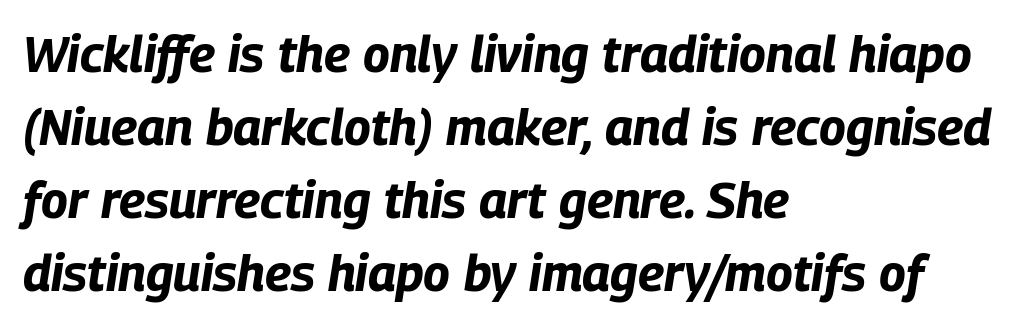
{"italic": "yes", "lean": "right", "slant_degrees": 9, "bold": "yes", "weight": "bold", "width": "condensed", "stroke_contrast": "low", "x_height": "large", "monospaced": "no", "underline": "no", "align": "left", "line_spacing": "normal", "line_spacing_ratio": 1.46, "letter_spacing": "normal", "letter_spacing_em": 0.0, "glyph_px": 50}
